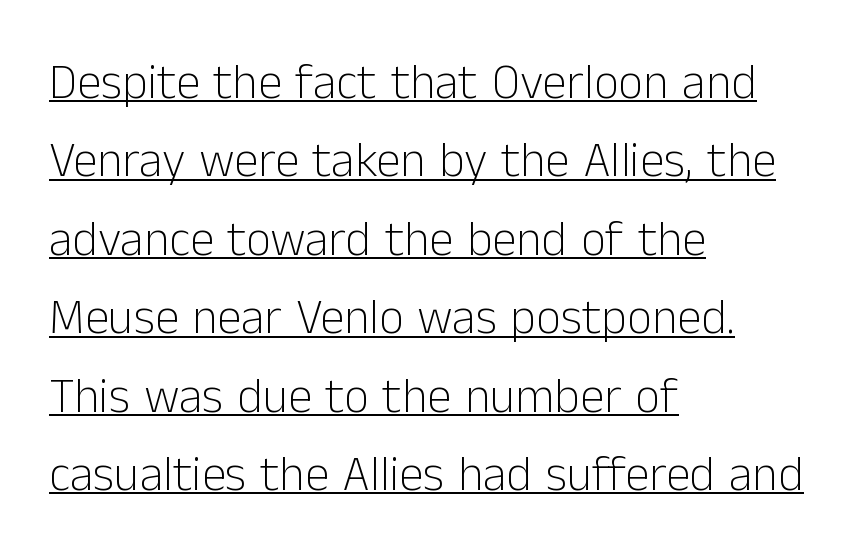
{"serif": "no", "italic": "no", "bold": "no", "weight": "light", "width": "normal", "stroke_contrast": "low", "x_height": "medium", "monospaced": "no", "underline": "yes", "align": "left", "line_spacing": "normal", "line_spacing_ratio": 1.6, "letter_spacing": "normal", "letter_spacing_em": 0.0, "glyph_px": 49}
